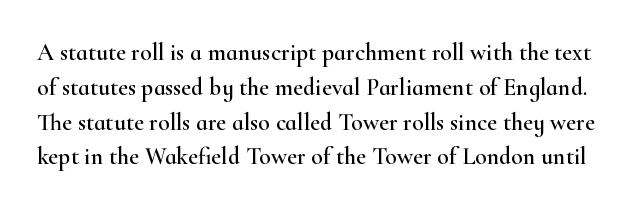
Style check: upright. The string is rendered with underlining switched off. Does extra space separate the letters? No, they use regular spacing. The line-height multiplier appears to be the usual default.
